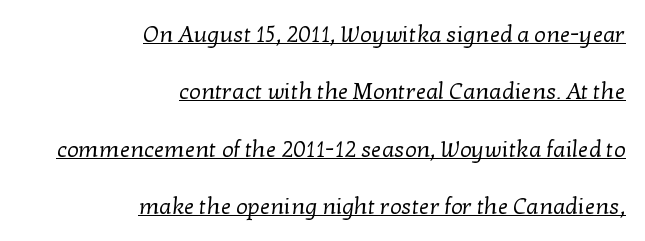
The image shows 23 px text type; set right-aligned, loose line spacing (2.49x), normal letter spacing, underlined.
